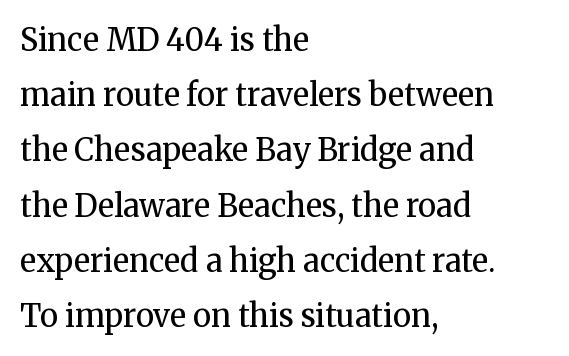
{"serif": "yes", "italic": "no", "bold": "no", "weight": "regular", "width": "normal", "stroke_contrast": "medium", "x_height": "medium", "monospaced": "no", "underline": "no", "align": "left", "line_spacing_ratio": 1.78, "letter_spacing": "normal", "letter_spacing_em": 0.0, "glyph_px": 31}
